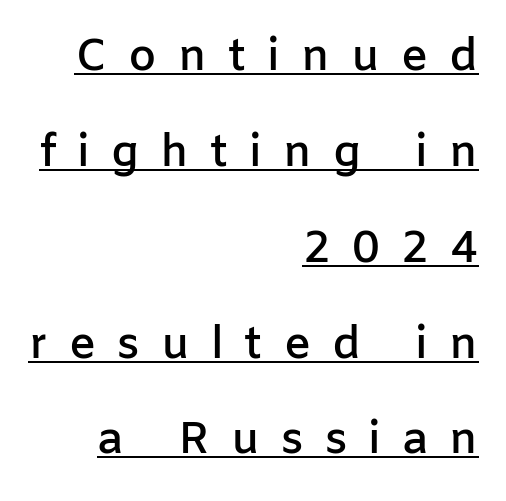
The image shows 45 px semibold sans-serif type, upright; set right-aligned, loose line spacing (2.13x), unusually wide letter spacing (+0.47 em), underlined; low stroke contrast and a medium x-height.
